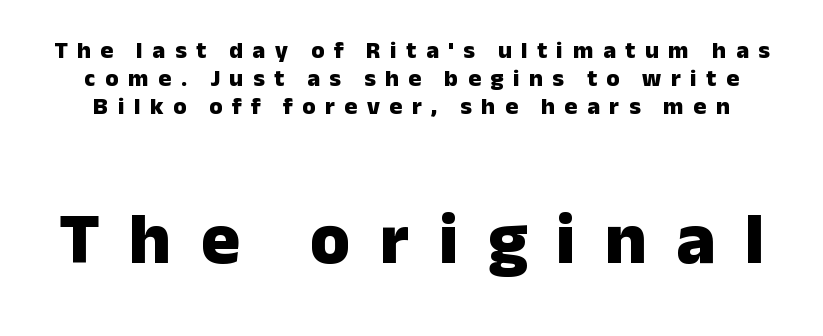
{"serif": "no", "italic": "no", "bold": "yes", "weight": "heavy", "width": "normal", "stroke_contrast": "low", "x_height": "medium", "monospaced": "no", "underline": "no", "line_spacing_ratio": 1.17, "letter_spacing": "wide", "letter_spacing_em": 0.4, "larger_block": "second", "size_ratio": 3.04, "glyph_px": 73}
